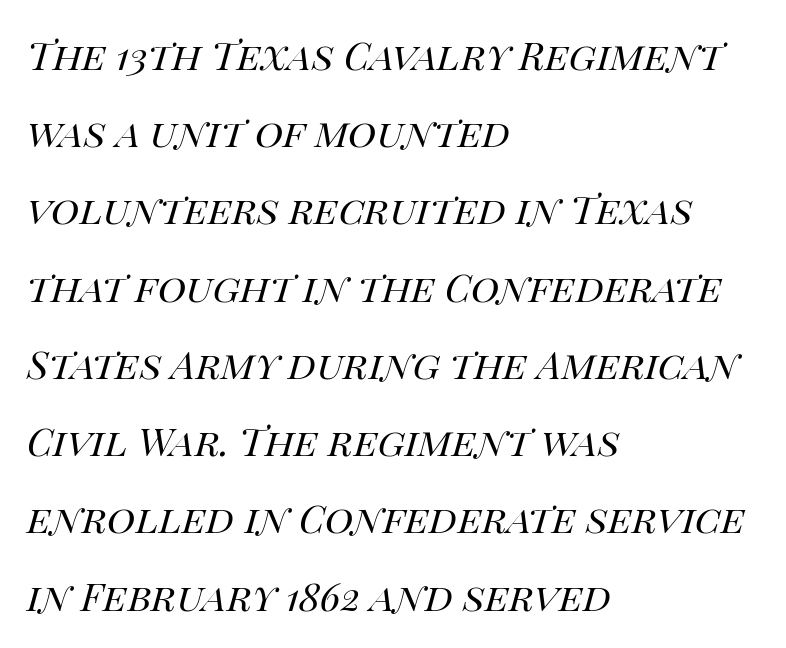
Q: Is the text bold? A: No.
Q: Is the text italic (slanted)? A: Yes, it leans right by about 14 degrees.
Q: Is the text underlined? A: No.
Q: How is the paragraph aligned? A: Left-aligned.
Q: Is the spacing between letters normal or unusually wide? A: Normal.
Q: Is the spacing between lines tight, normal or loose? A: Loose.
Q: Width (condensed, normal, or wide)? A: Normal.
Q: Stroke contrast? A: High.
Q: x-height? A: Large.
Q: Monospaced? A: No.
